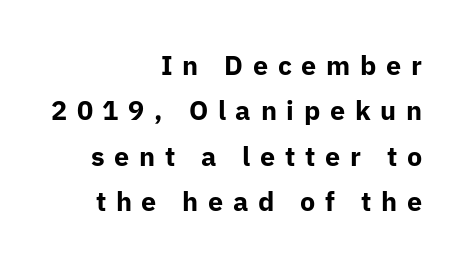
The image shows 27 px bold type, upright; set right-aligned, normal line spacing (1.68x), unusually wide letter spacing (+0.36 em), not underlined.
